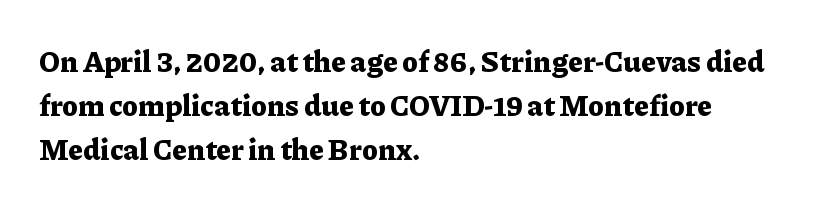
Stroke terminals: seriffed. Regarding leading, the lines here are spaced in the standard way. Typeset ragged right — the left edge is the straight one. No italicization has been applied; the sample stays upright. The letters are bold, with thick, heavy strokes.
